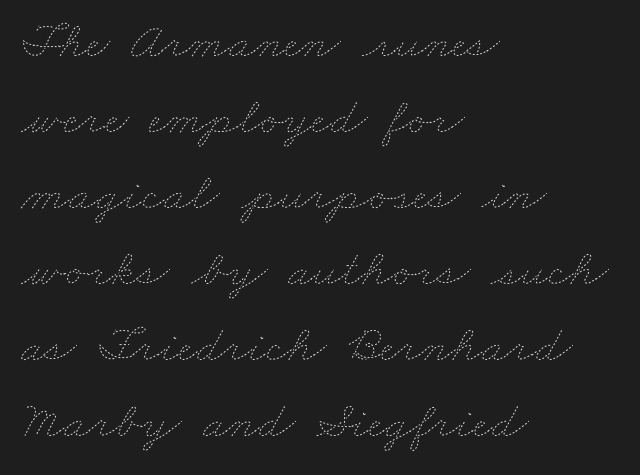
The lines are quadded left. These lines sit exactly where default settings would place them. How are the letters spaced? Ordinarily, with no added tracking. This reads as an unemphasized weight, regular at the heaviest. This rendering features lettering with no underline.
